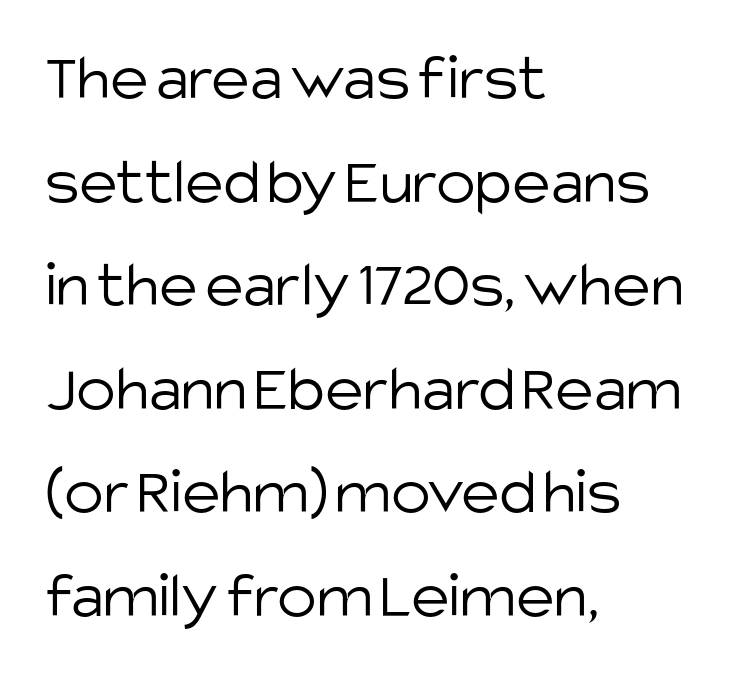
{"serif": "no", "italic": "no", "bold": "no", "weight": "light", "width": "normal", "stroke_contrast": "low", "x_height": "large", "monospaced": "no", "underline": "no", "align": "left", "line_spacing": "normal", "line_spacing_ratio": 1.57, "letter_spacing": "normal", "letter_spacing_em": 0.0, "glyph_px": 66}
